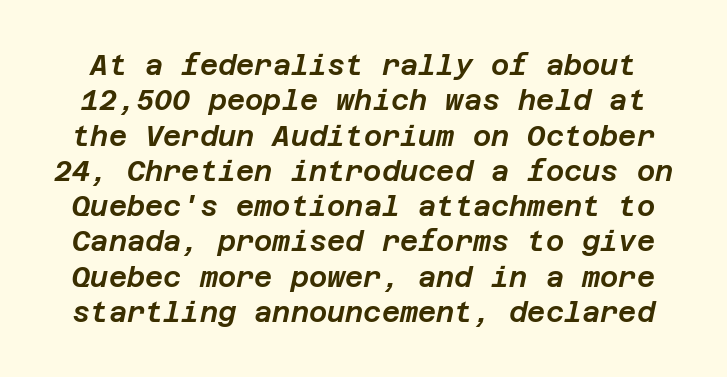
Q: Is the text italic (slanted)? A: Yes, it leans right by about 12 degrees.
Q: Is the text underlined? A: No.
Q: Is the spacing between letters normal or unusually wide? A: Normal.
Q: Is the spacing between lines tight, normal or loose? A: Normal.
Q: Width (condensed, normal, or wide)? A: Normal.
Q: Stroke contrast? A: Low.
Q: x-height? A: Large.
